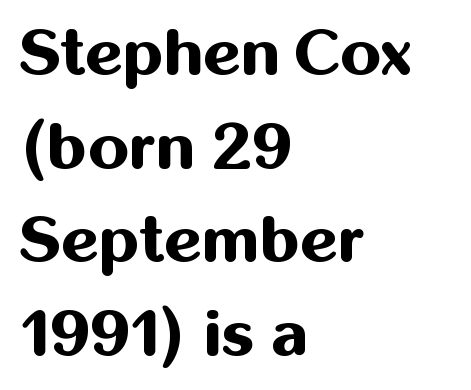
The image shows 65 px bold sans-serif type, upright; set left-aligned, normal line spacing (1.44x), normal letter spacing, not underlined; medium stroke contrast and a medium x-height.
